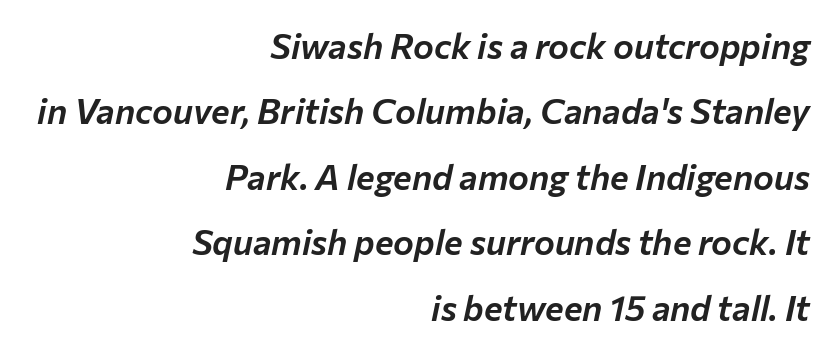
The image shows 35 px text type, italic (leaning right); set right-aligned, line spacing 1.87x, normal letter spacing, not underlined; low stroke contrast and a medium x-height.
